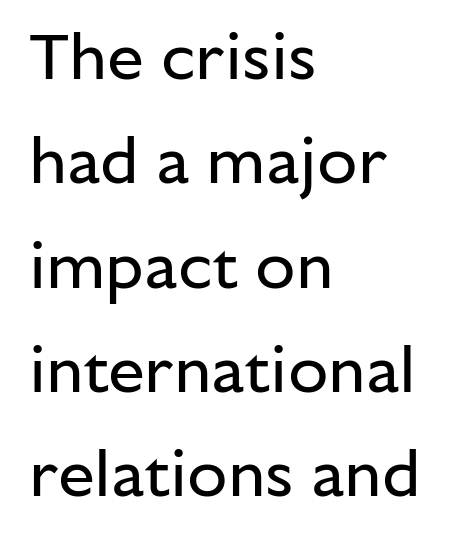
The text was rendered using a sans face with plain stroke endings. Weight: regular or lighter. The letters stand upright; this is a roman face. The compositor pushed each line to the left boundary. These lines keep a tight, regular rhythm from letter to letter.
